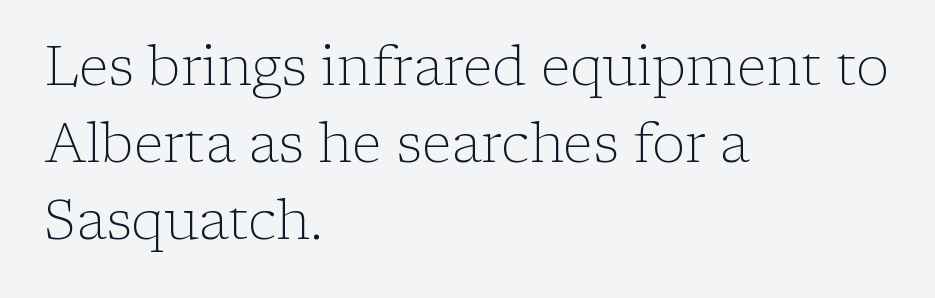
Q: Is the text bold? A: No.
Q: Is the text italic (slanted)? A: No, it is upright.
Q: Is the typeface a serif or a sans-serif typeface? A: Serif.
Q: Is the text underlined? A: No.
Q: How is the paragraph aligned? A: Left-aligned.
Q: Is the spacing between letters normal or unusually wide? A: Normal.
Q: Is the spacing between lines tight, normal or loose? A: Normal.
Q: Width (condensed, normal, or wide)? A: Normal.
Q: Stroke contrast? A: Low.
Q: x-height? A: Medium.
Q: Monospaced? A: No.
